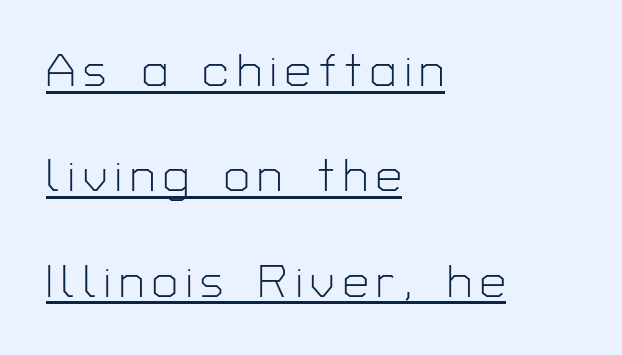
The image shows 46 px light sans-serif type, upright; set left-aligned, loose line spacing (2.29x), underlined; low stroke contrast and a medium x-height.
